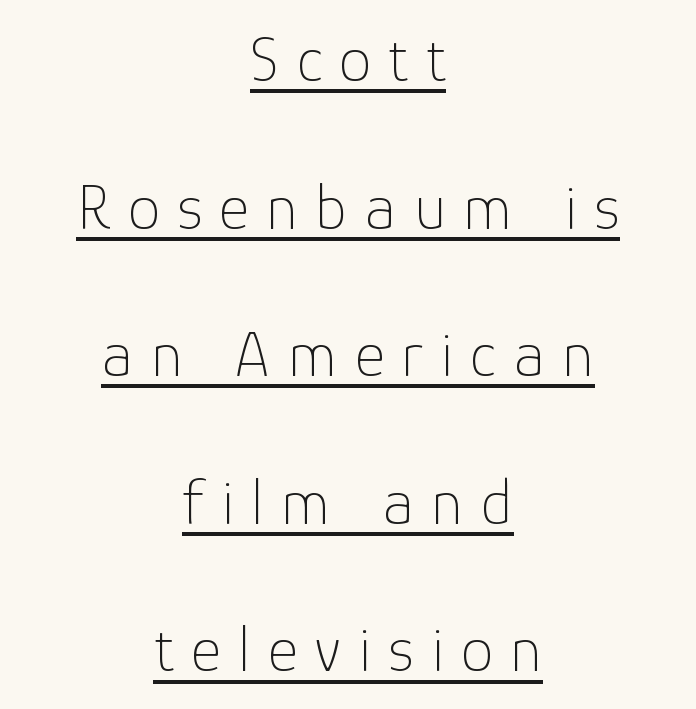
The image shows 65 px thin sans-serif type, upright; set centered, loose line spacing (2.27x), unusually wide letter spacing (+0.27 em), underlined; low stroke contrast and a medium x-height.
